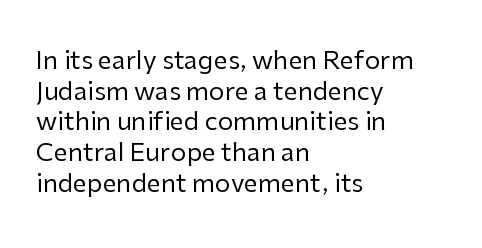
Q: Is the text bold? A: No.
Q: Is the text italic (slanted)? A: No, it is upright.
Q: Is the text underlined? A: No.
Q: How is the paragraph aligned? A: Left-aligned.
Q: Is the spacing between letters normal or unusually wide? A: Normal.
